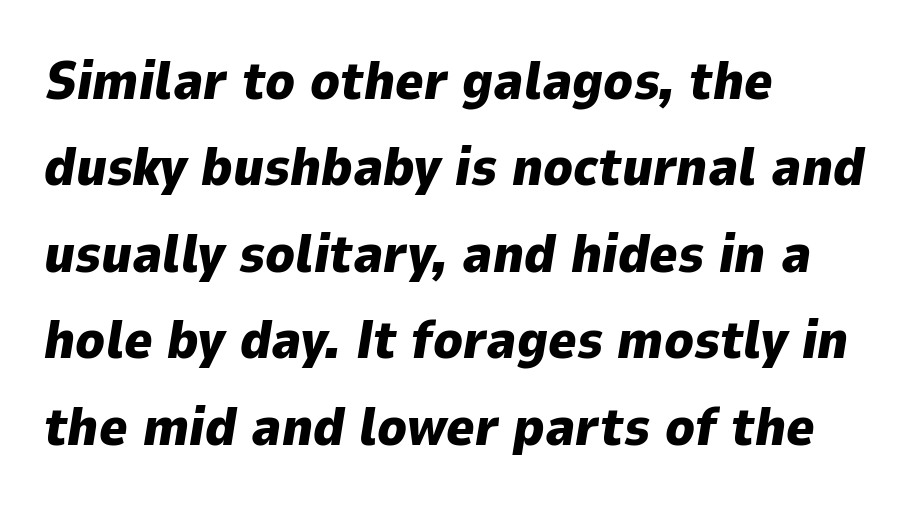
{"italic": "yes", "lean": "right", "slant_degrees": 9, "bold": "yes", "weight": "heavy", "width": "normal", "stroke_contrast": "low", "x_height": "medium", "monospaced": "no", "underline": "no", "align": "left", "line_spacing": "normal", "line_spacing_ratio": 1.6, "letter_spacing": "normal", "letter_spacing_em": 0.0, "glyph_px": 54}
